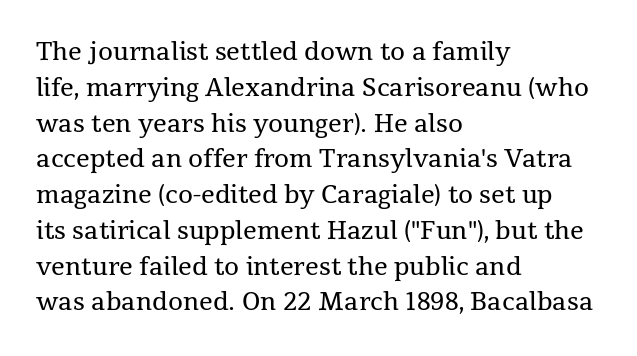
The image shows 24 px text type, upright; set left-aligned, normal line spacing (1.49x), normal letter spacing, not underlined.
